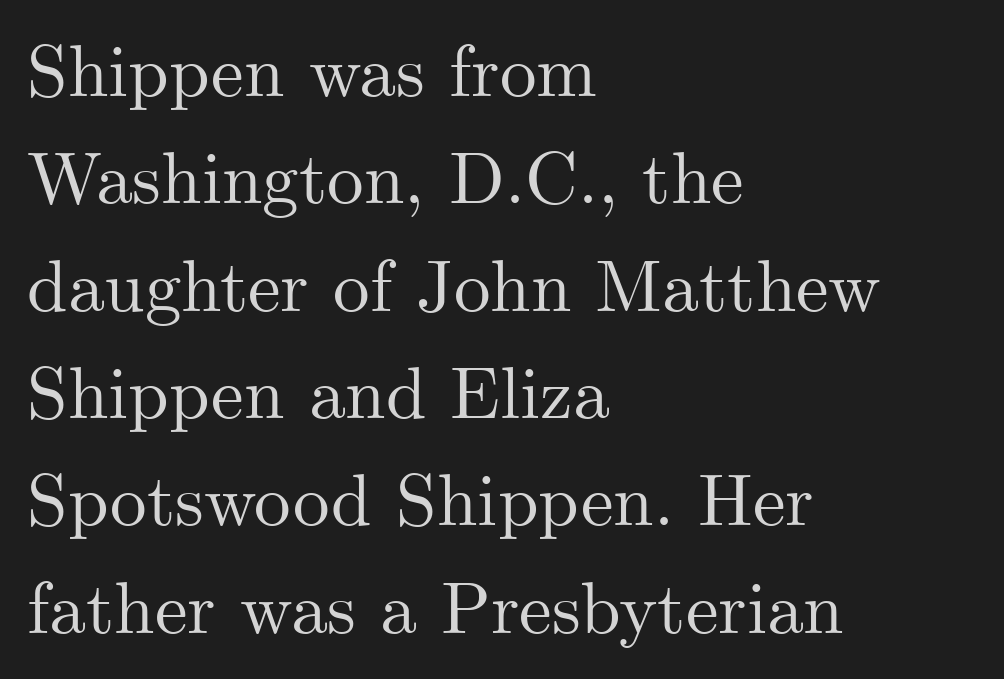
Q: Is the text italic (slanted)? A: No, it is upright.
Q: Is the typeface a serif or a sans-serif typeface? A: Serif.
Q: Is the text underlined? A: No.
Q: How is the paragraph aligned? A: Left-aligned.
Q: Is the spacing between letters normal or unusually wide? A: Normal.
Q: Is the spacing between lines tight, normal or loose? A: Normal.
Q: Width (condensed, normal, or wide)? A: Normal.
Q: Stroke contrast? A: Medium.
Q: x-height? A: Small.
Q: Monospaced? A: No.
